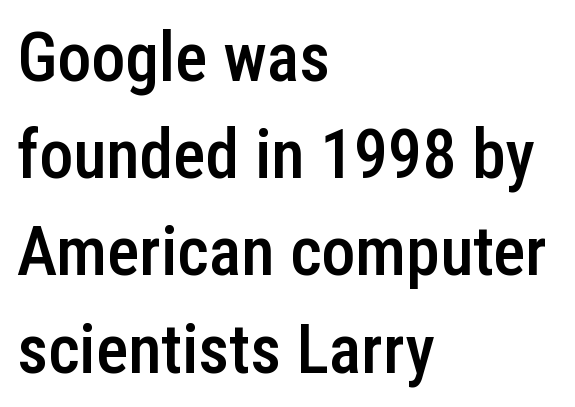
The image shows 68 px semibold, condensed sans-serif type, upright; set left-aligned, normal line spacing (1.43x), normal letter spacing, not underlined; low stroke contrast and a medium x-height.
